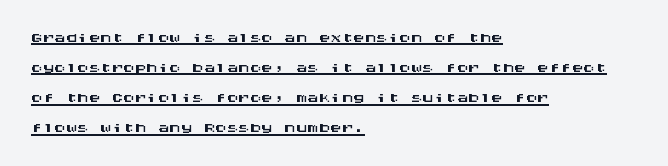
Q: Is the text italic (slanted)? A: No, it is upright.
Q: Is the text underlined? A: Yes.
Q: How is the paragraph aligned? A: Left-aligned.
Q: Is the spacing between letters normal or unusually wide? A: Normal.
Q: Is the spacing between lines tight, normal or loose? A: Normal.
